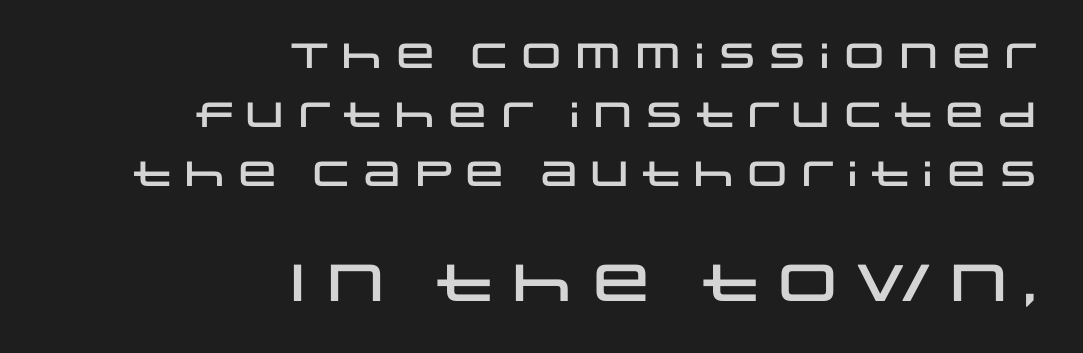
Horizontally, the lines are justified to the trailing edge only. The strip under each line holds only bare page. Line spacing here is normal. Top chunk: small. Bottom chunk: large. You could call the tracking neutral — neither tight nor loose. Do the characters align in a grid? No, the font is proportional.
